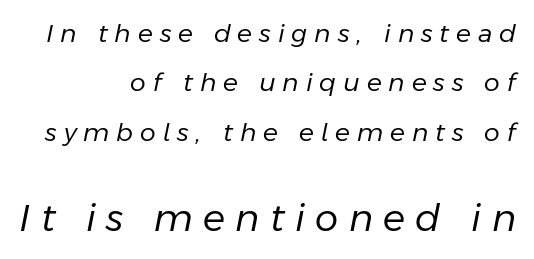
The image shows 37 px regular-weight type, italic (leaning right); set right-aligned, loose line spacing (1.98x), unusually wide letter spacing (+0.28 em), not underlined; the second (bottom) block is 1.48x larger; low stroke contrast and a medium x-height.
